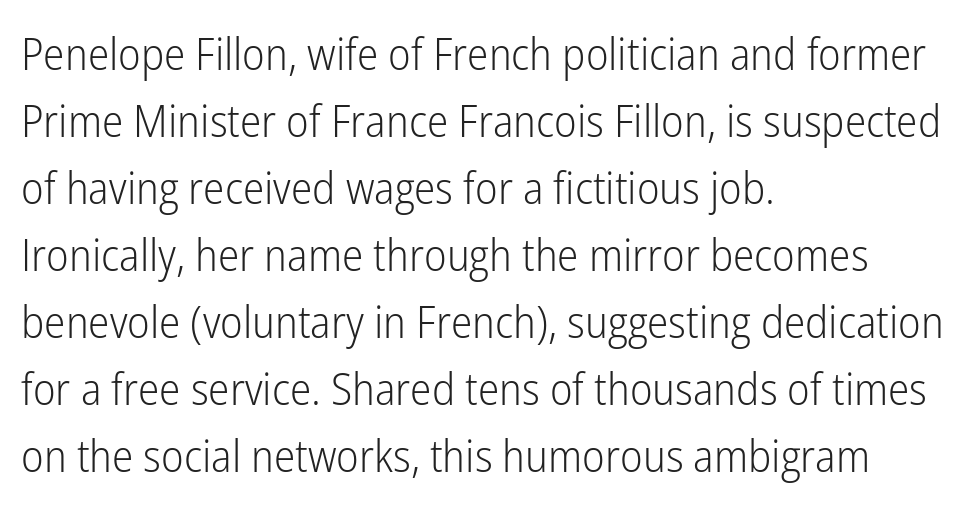
Q: Is the text bold? A: No.
Q: Is the text italic (slanted)? A: No, it is upright.
Q: Is the typeface a serif or a sans-serif typeface? A: Sans-serif.
Q: Is the text underlined? A: No.
Q: How is the paragraph aligned? A: Left-aligned.
Q: Is the spacing between letters normal or unusually wide? A: Normal.
Q: Is the spacing between lines tight, normal or loose? A: Normal.
Q: Width (condensed, normal, or wide)? A: Condensed.
Q: Stroke contrast? A: Low.
Q: x-height? A: Medium.
Q: Monospaced? A: No.
